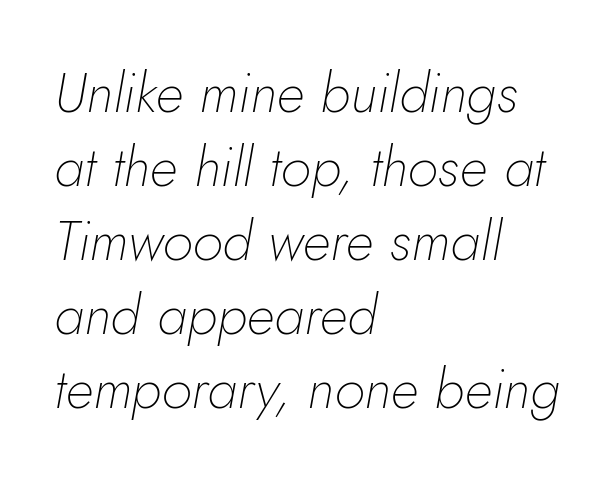
Each stroke keeps to a modest, everyday thickness or less. Evenly set lines give the paragraph a standard silhouette. Underline: absent. Quick note: italic. A student would call this left alignment; a typographer would say flush left, rag right.
